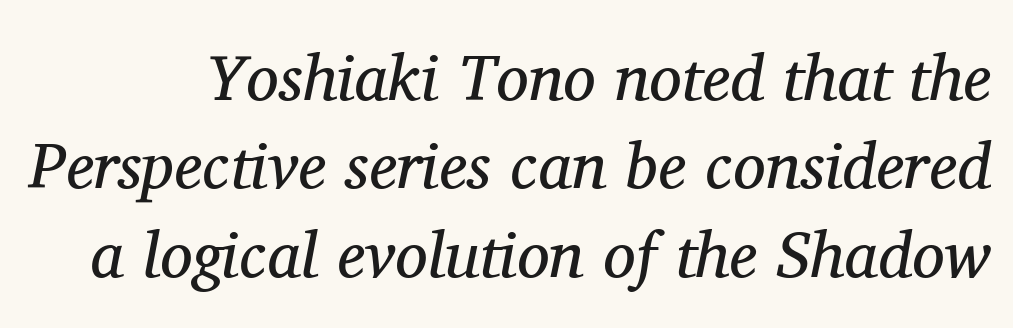
{"serif": "yes", "italic": "yes", "lean": "right", "slant_degrees": 11, "bold": "no", "weight": "regular", "width": "normal", "stroke_contrast": "medium", "x_height": "medium", "monospaced": "no", "underline": "no", "line_spacing": "normal", "line_spacing_ratio": 1.36, "letter_spacing": "normal", "letter_spacing_em": 0.0, "glyph_px": 65}
